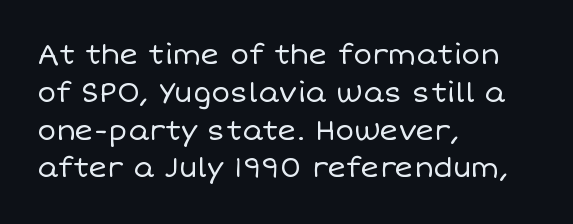
Q: Is the text bold? A: No.
Q: Is the text italic (slanted)? A: No, it is upright.
Q: Is the text underlined? A: No.
Q: How is the paragraph aligned? A: Left-aligned.
Q: Is the spacing between letters normal or unusually wide? A: Normal.
Q: Is the spacing between lines tight, normal or loose? A: Normal.
Q: Width (condensed, normal, or wide)? A: Normal.
Q: Stroke contrast? A: Low.
Q: x-height? A: Large.
Q: Monospaced? A: No.
